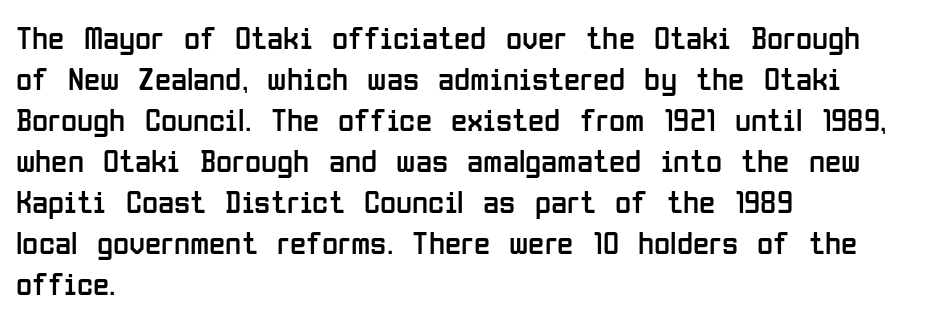
{"serif": "no", "italic": "no", "bold": "no", "weight": "regular", "width": "condensed", "stroke_contrast": "low", "x_height": "medium", "monospaced": "no", "underline": "no", "align": "left", "line_spacing_ratio": 1.24, "letter_spacing": "normal", "letter_spacing_em": 0.0, "glyph_px": 33}
